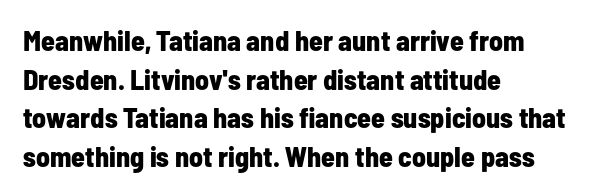
The image shows 28 px bold, condensed sans-serif type, upright; set left-aligned, normal line spacing (1.38x), normal letter spacing, not underlined; low stroke contrast and a medium x-height.
